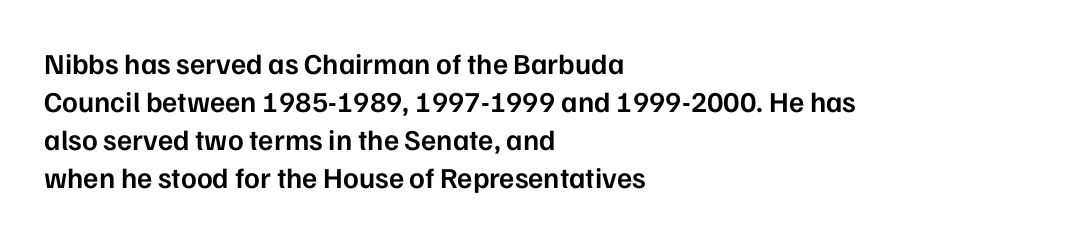
{"serif": "no", "italic": "no", "bold": "semi", "weight": "semibold", "width": "normal", "stroke_contrast": "low", "x_height": "medium", "monospaced": "no", "underline": "no", "align": "left", "line_spacing": "normal", "line_spacing_ratio": 1.31, "letter_spacing": "normal", "letter_spacing_em": 0.0, "glyph_px": 29}
